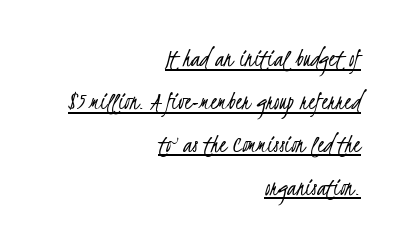
Q: Is the text bold? A: No.
Q: Is the text underlined? A: Yes.
Q: How is the paragraph aligned? A: Right-aligned.
Q: Is the spacing between letters normal or unusually wide? A: Normal.
Q: Is the spacing between lines tight, normal or loose? A: Normal.
